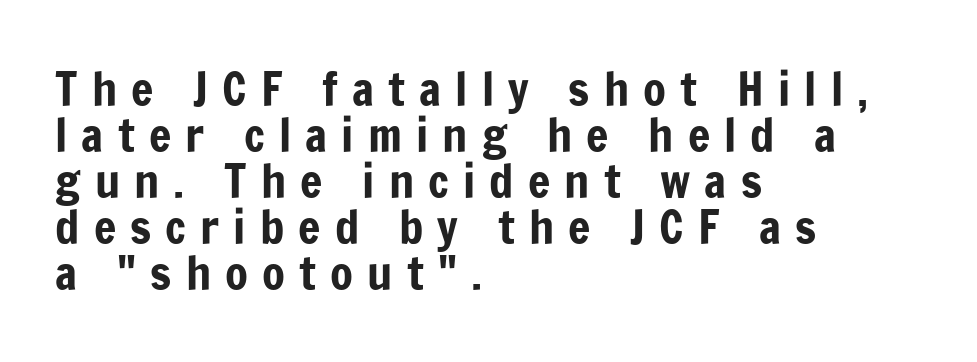
The image shows 47 px condensed sans-serif type, upright; set left-aligned, tight line spacing (0.98x), unusually wide letter spacing (+0.3 em), not underlined; low stroke contrast and a medium x-height.
